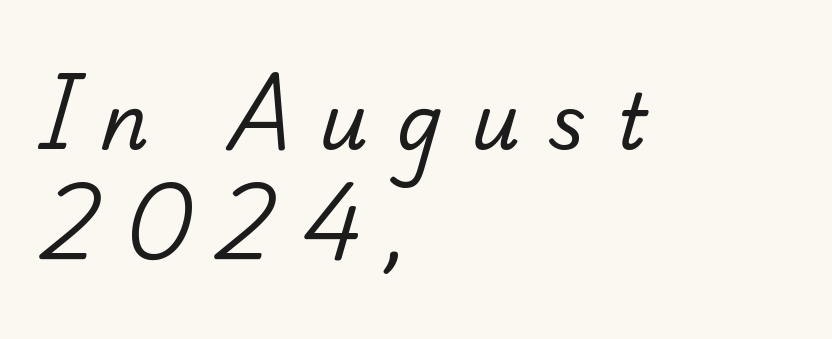
{"serif": "yes", "bold": "no", "weight": "regular", "width": "normal", "stroke_contrast": "low", "x_height": "small", "monospaced": "no", "underline": "no", "align": "left", "line_spacing": "normal", "line_spacing_ratio": 1.45, "letter_spacing": "wide", "letter_spacing_em": 0.37, "glyph_px": 76}
